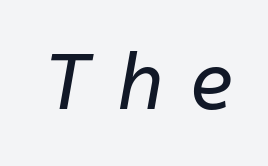
{"italic": "yes", "lean": "right", "slant_degrees": 10, "bold": "no", "weight": "regular", "width": "normal", "stroke_contrast": "low", "x_height": "medium", "monospaced": "no", "underline": "no", "letter_spacing": "wide", "letter_spacing_em": 0.35, "glyph_px": 79}
